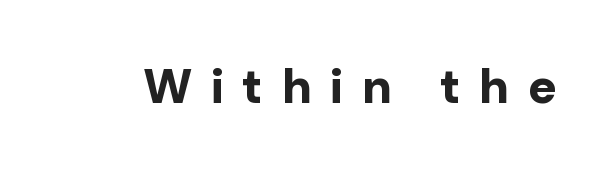
Q: Is the text bold? A: Yes.
Q: Is the text italic (slanted)? A: No, it is upright.
Q: Is the typeface a serif or a sans-serif typeface? A: Sans-serif.
Q: Is the text underlined? A: No.
Q: Is the spacing between letters normal or unusually wide? A: Unusually wide.
Q: Width (condensed, normal, or wide)? A: Normal.
Q: Stroke contrast? A: Low.
Q: x-height? A: Medium.
Q: Monospaced? A: No.
